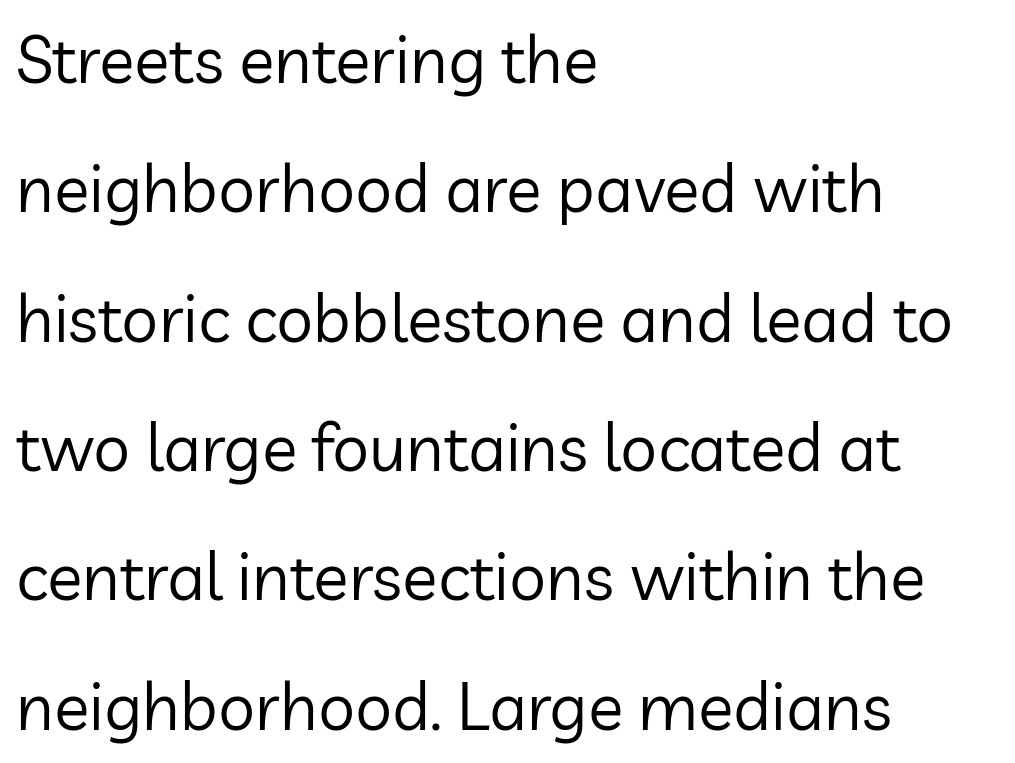
Q: Is the text bold? A: No.
Q: Is the text italic (slanted)? A: No, it is upright.
Q: Is the typeface a serif or a sans-serif typeface? A: Sans-serif.
Q: Is the text underlined? A: No.
Q: How is the paragraph aligned? A: Left-aligned.
Q: Is the spacing between letters normal or unusually wide? A: Normal.
Q: Is the spacing between lines tight, normal or loose? A: Loose.
Q: Width (condensed, normal, or wide)? A: Normal.
Q: Stroke contrast? A: Low.
Q: x-height? A: Medium.
Q: Monospaced? A: No.
